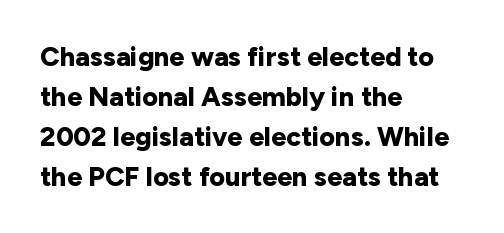
Q: Is the text bold? A: Yes.
Q: Is the text italic (slanted)? A: No, it is upright.
Q: Is the text underlined? A: No.
Q: How is the paragraph aligned? A: Left-aligned.
Q: Is the spacing between letters normal or unusually wide? A: Normal.
Q: Is the spacing between lines tight, normal or loose? A: Normal.
